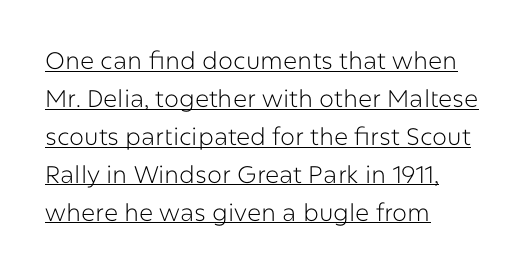
The image shows 24 px text type, upright; set left-aligned, normal line spacing (1.58x), normal letter spacing, underlined.
